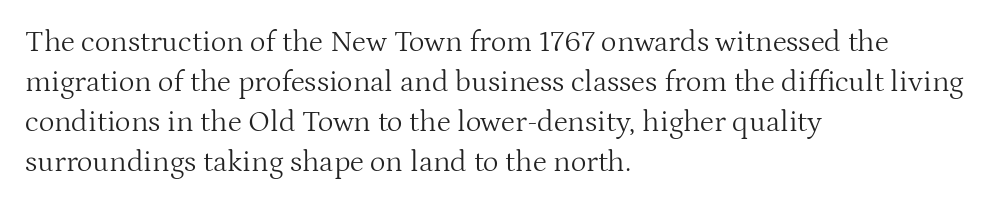
{"serif": "yes", "italic": "no", "bold": "no", "weight": "light", "width": "normal", "stroke_contrast": "medium", "x_height": "medium", "monospaced": "no", "underline": "no", "align": "left", "line_spacing": "normal", "line_spacing_ratio": 1.33, "letter_spacing": "normal", "letter_spacing_em": 0.0, "glyph_px": 30}
